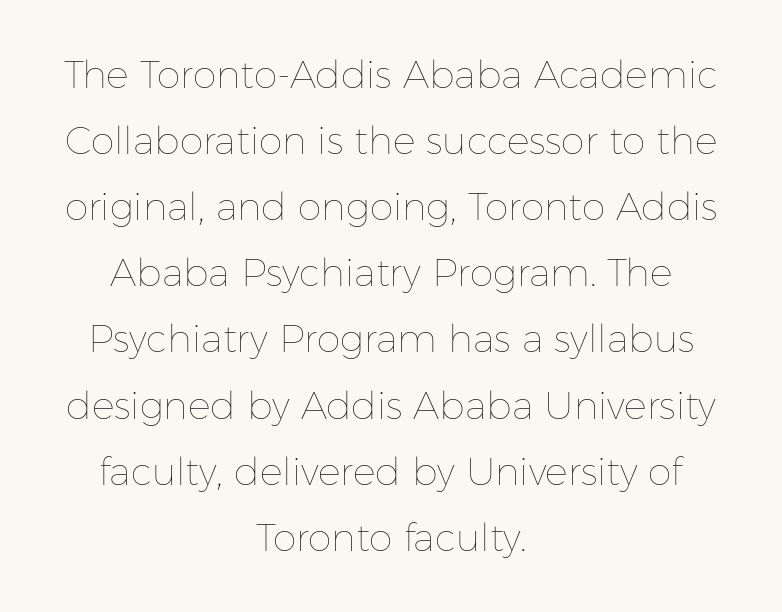
Q: Is the text bold? A: No.
Q: Is the text italic (slanted)? A: No, it is upright.
Q: Is the text underlined? A: No.
Q: How is the paragraph aligned? A: Centered.
Q: Is the spacing between letters normal or unusually wide? A: Normal.
Q: Width (condensed, normal, or wide)? A: Normal.
Q: Stroke contrast? A: Low.
Q: x-height? A: Medium.
Q: Monospaced? A: No.
